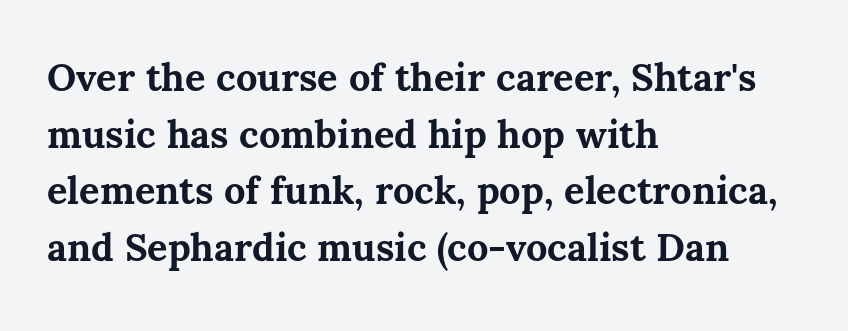
The letters are bold, with thick, heavy strokes. The glyphs are unaccompanied by any horizontal stroke below them. This is roman type, the default non-slanted kind. Observe the ordinary spacing: letters are neighbours, not strangers. The text block is weighted toward the left margin, trailing off unevenly rightward.
